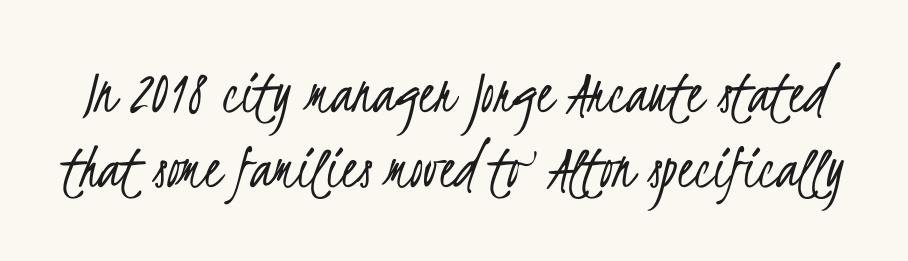
The passage shown stacks its lines with hardly any gap. This sample uses plain, unmodified letter spacing. The baseline area is clear. The font is comparable to plain body text, perhaps lighter.
